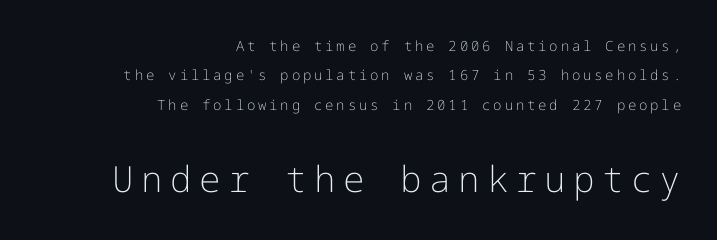
The passage shown begins with its smaller block and ends with its larger one. It's the straight-up-and-down kind of type. What stands out about the letter spacing? Its width — letters are far apart. The face looks like a standard text weight, possibly lighter.
